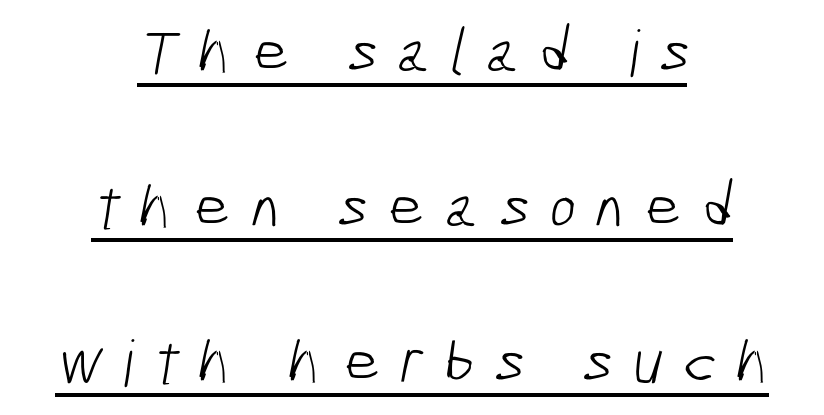
Q: Is the text bold? A: No.
Q: Is the typeface a serif or a sans-serif typeface? A: Sans-serif.
Q: Is the text underlined? A: Yes.
Q: How is the paragraph aligned? A: Centered.
Q: Is the spacing between letters normal or unusually wide? A: Unusually wide.
Q: Is the spacing between lines tight, normal or loose? A: Loose.
Q: Width (condensed, normal, or wide)? A: Condensed.
Q: Stroke contrast? A: Low.
Q: x-height? A: Medium.
Q: Monospaced? A: No.
